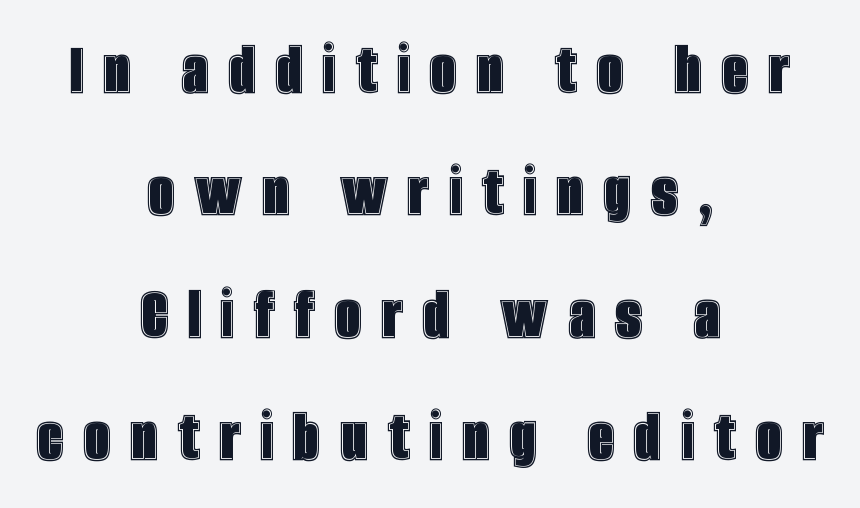
{"italic": "no", "width": "condensed", "x_height": "large", "monospaced": "no", "underline": "no", "align": "center", "line_spacing": "normal", "line_spacing_ratio": 1.59, "letter_spacing": "wide", "letter_spacing_em": 0.25, "glyph_px": 77}
